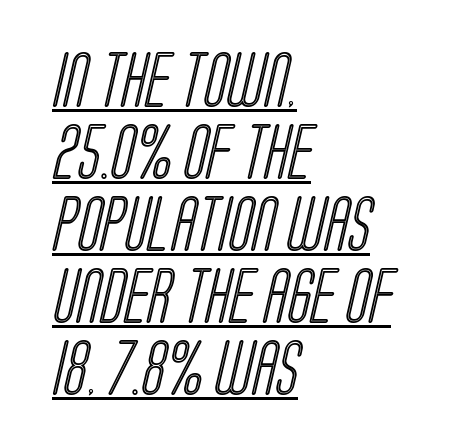
{"width": "condensed", "x_height": "large", "monospaced": "no", "underline": "yes", "align": "left", "line_spacing": "normal", "line_spacing_ratio": 1.31, "letter_spacing": "normal", "letter_spacing_em": 0.0, "glyph_px": 55}
